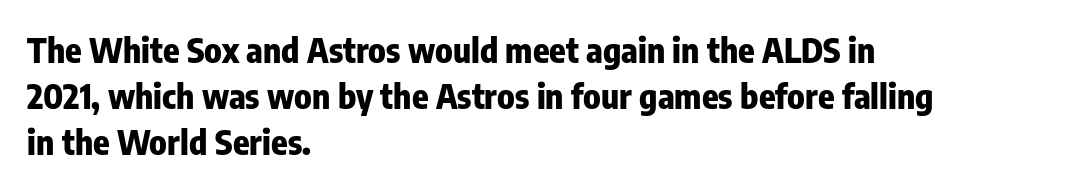
Q: Is the text bold? A: Yes.
Q: Is the text italic (slanted)? A: No, it is upright.
Q: Is the typeface a serif or a sans-serif typeface? A: Sans-serif.
Q: Is the text underlined? A: No.
Q: How is the paragraph aligned? A: Left-aligned.
Q: Is the spacing between letters normal or unusually wide? A: Normal.
Q: Is the spacing between lines tight, normal or loose? A: Normal.
Q: Width (condensed, normal, or wide)? A: Condensed.
Q: Stroke contrast? A: Low.
Q: x-height? A: Medium.
Q: Monospaced? A: No.
